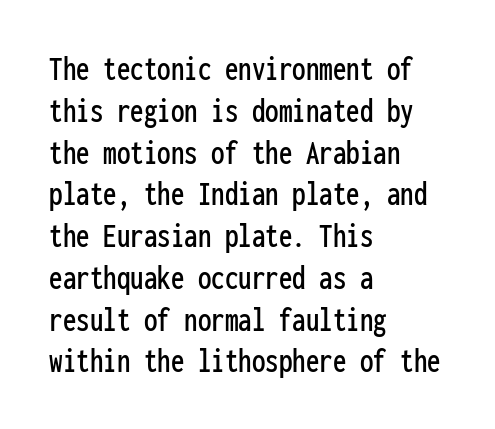
Q: Is the text italic (slanted)? A: No, it is upright.
Q: Is the typeface a serif or a sans-serif typeface? A: Sans-serif.
Q: Is the text underlined? A: No.
Q: How is the paragraph aligned? A: Left-aligned.
Q: Is the spacing between letters normal or unusually wide? A: Normal.
Q: Width (condensed, normal, or wide)? A: Condensed.
Q: Stroke contrast? A: Low.
Q: x-height? A: Medium.
Q: Monospaced? A: Yes.
